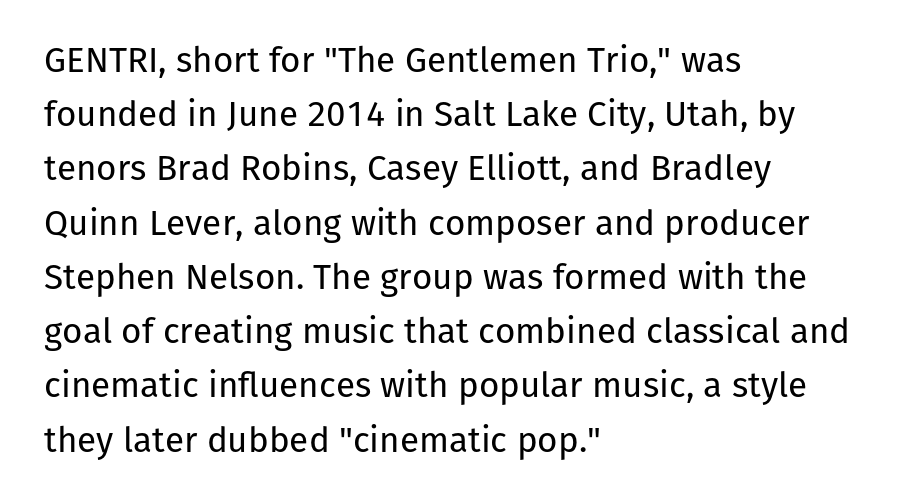
A bare baseline throughout the passage. There is no visible air inserted between adjacent glyphs. Proportional: the letters do not fall into vertical columns. Evenly set lines give the paragraph a standard silhouette. You can tell it's not italic because the verticals are truly vertical. What kind of face is this? One without serifs — a sans.
